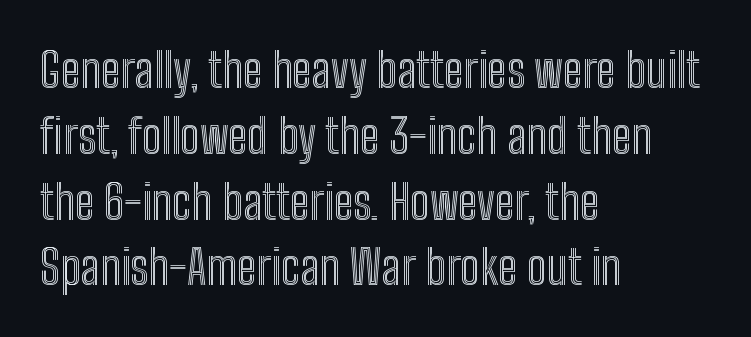
Q: Is the text italic (slanted)? A: No, it is upright.
Q: Is the text underlined? A: No.
Q: How is the paragraph aligned? A: Left-aligned.
Q: Is the spacing between letters normal or unusually wide? A: Normal.
Q: Is the spacing between lines tight, normal or loose? A: Normal.
Q: Width (condensed, normal, or wide)? A: Condensed.
Q: x-height? A: Medium.
Q: Monospaced? A: No.
